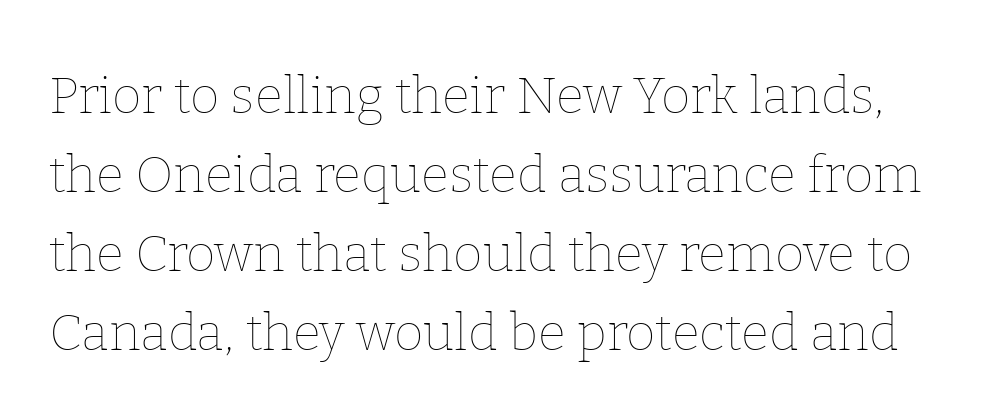
Q: Is the text bold? A: No.
Q: Is the text italic (slanted)? A: No, it is upright.
Q: Is the text underlined? A: No.
Q: Is the spacing between letters normal or unusually wide? A: Normal.
Q: Is the spacing between lines tight, normal or loose? A: Normal.
Q: Width (condensed, normal, or wide)? A: Normal.
Q: Stroke contrast? A: Low.
Q: x-height? A: Medium.
Q: Monospaced? A: No.
